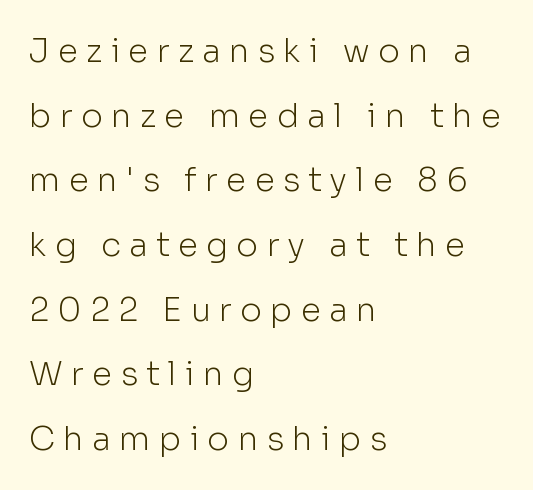
Q: Is the text bold? A: No.
Q: Is the text italic (slanted)? A: No, it is upright.
Q: Is the typeface a serif or a sans-serif typeface? A: Sans-serif.
Q: Is the text underlined? A: No.
Q: How is the paragraph aligned? A: Left-aligned.
Q: Is the spacing between letters normal or unusually wide? A: Unusually wide.
Q: Is the spacing between lines tight, normal or loose? A: Loose.
Q: Width (condensed, normal, or wide)? A: Normal.
Q: Stroke contrast? A: Low.
Q: x-height? A: Medium.
Q: Monospaced? A: No.
